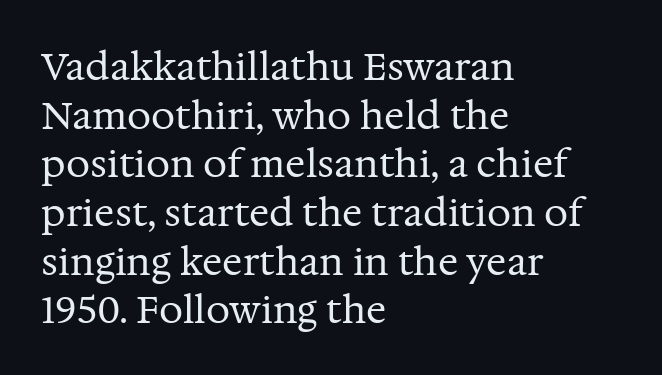
Q: Is the text bold? A: No.
Q: Is the text italic (slanted)? A: No, it is upright.
Q: Is the typeface a serif or a sans-serif typeface? A: Serif.
Q: Is the text underlined? A: No.
Q: How is the paragraph aligned? A: Left-aligned.
Q: Is the spacing between letters normal or unusually wide? A: Normal.
Q: Is the spacing between lines tight, normal or loose? A: Normal.
Q: Width (condensed, normal, or wide)? A: Normal.
Q: Stroke contrast? A: Medium.
Q: x-height? A: Medium.
Q: Monospaced? A: No.
